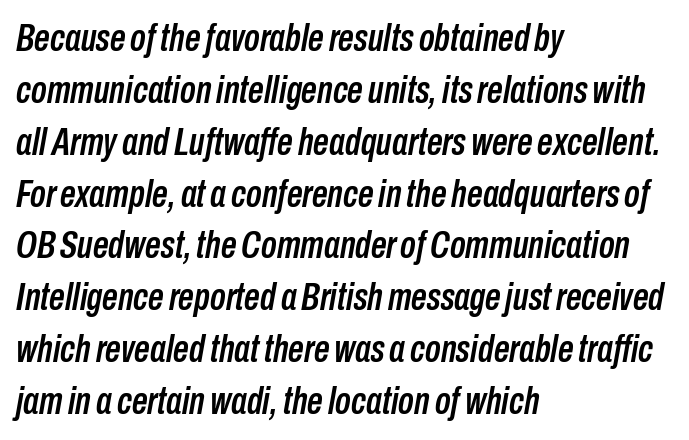
{"italic": "yes", "lean": "right", "slant_degrees": 10, "width": "condensed", "stroke_contrast": "low", "x_height": "medium", "monospaced": "no", "underline": "no", "align": "left", "line_spacing": "normal", "line_spacing_ratio": 1.33, "letter_spacing": "normal", "letter_spacing_em": 0.0, "glyph_px": 39}
